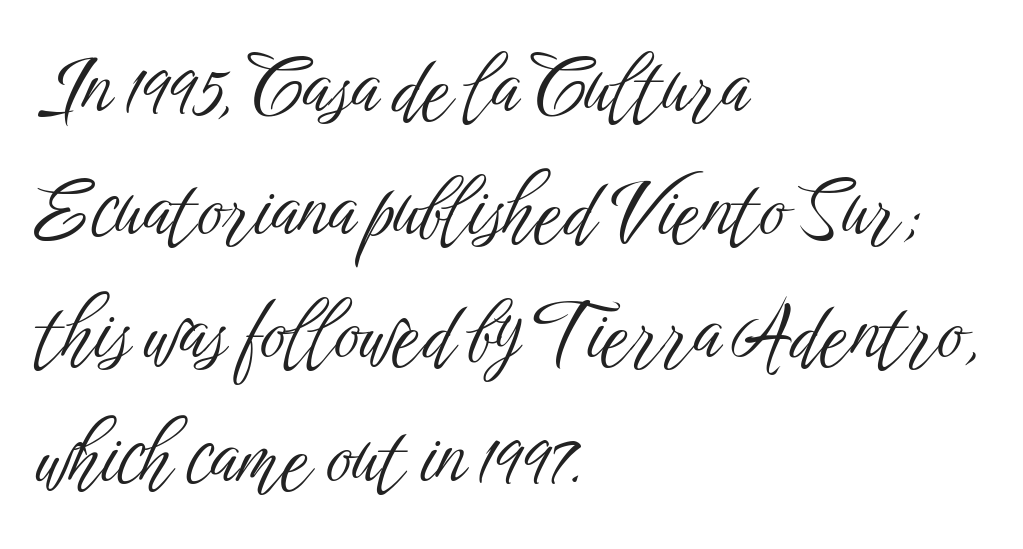
The image shows 79 px light, condensed sans-serif type; set left-aligned, normal line spacing (1.56x), normal letter spacing, not underlined; low stroke contrast and a medium x-height.
